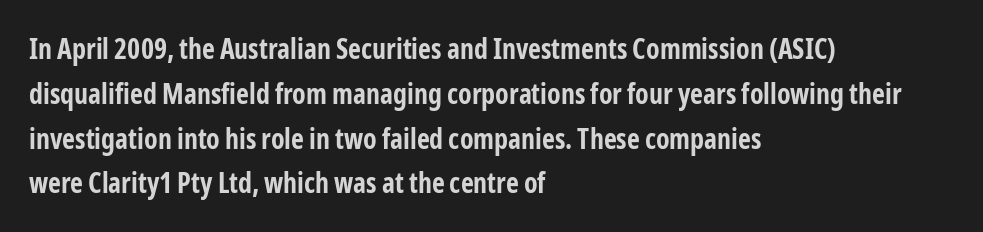
{"serif": "no", "italic": "no", "bold": "yes", "weight": "bold", "width": "condensed", "stroke_contrast": "low", "x_height": "medium", "monospaced": "no", "underline": "no", "align": "left", "line_spacing": "normal", "line_spacing_ratio": 1.6, "letter_spacing": "normal", "letter_spacing_em": 0.0, "glyph_px": 28}
